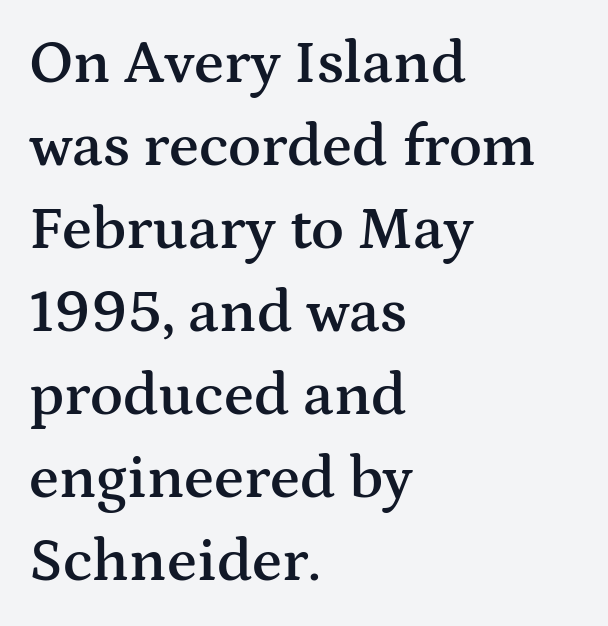
The image shows 61 px semibold, wide serif type, upright; set left-aligned, normal line spacing (1.36x), normal letter spacing, not underlined; medium stroke contrast and a medium x-height.
